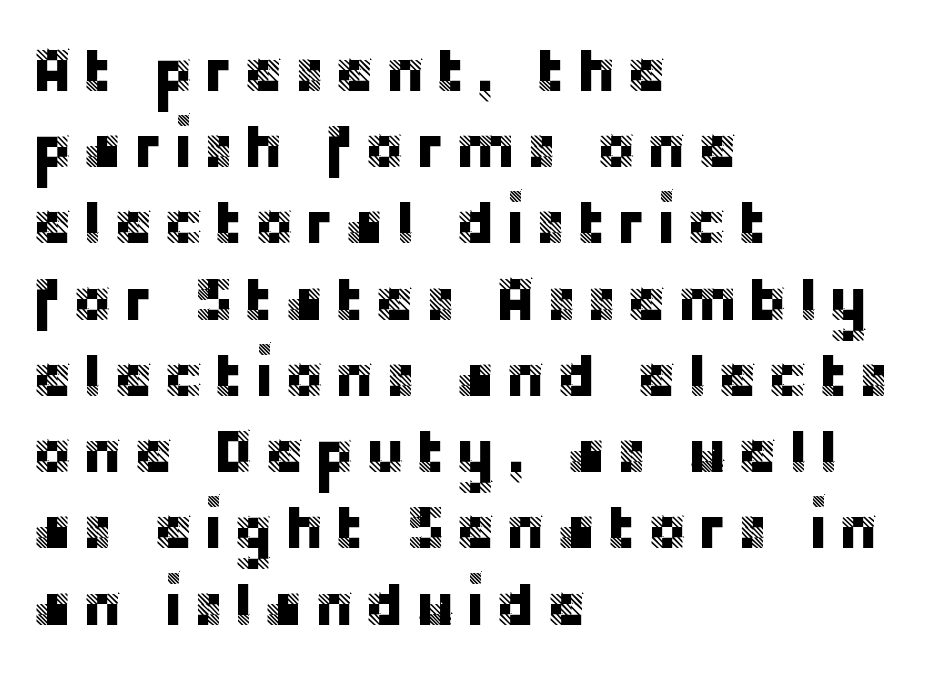
Character widths vary here, with narrow letters taking less room than wide ones. This is sans-serif lettering, the kind often seen on screens and signage. Unmarked baselines from the first word to the last. The type sits square on the baseline with zero lean.
